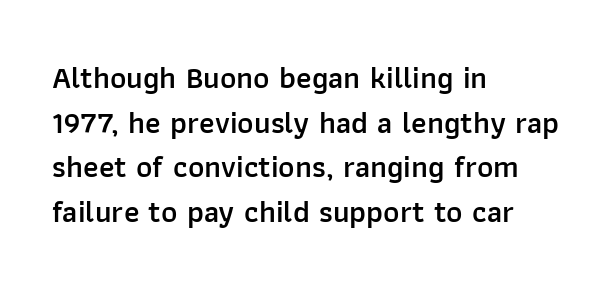
Has an underline been added? It has not. In terms of letterform style, serifs are entirely absent. Every stem runs plumb, perpendicular to the baseline. Each word holds together tightly as a unit, with standard inter-letter gaps. In CSS terms this would be text-align: left. These lines sit exactly where default settings would place them.
